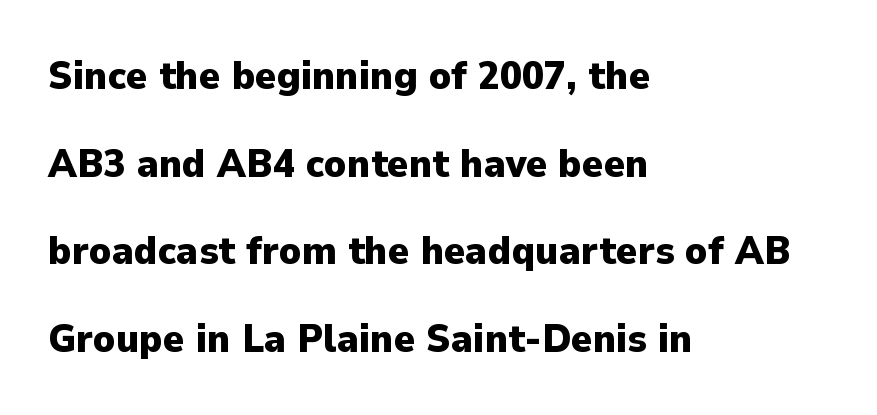
Q: Is the text bold? A: Yes.
Q: Is the text italic (slanted)? A: No, it is upright.
Q: Is the typeface a serif or a sans-serif typeface? A: Sans-serif.
Q: Is the text underlined? A: No.
Q: How is the paragraph aligned? A: Left-aligned.
Q: Is the spacing between letters normal or unusually wide? A: Normal.
Q: Is the spacing between lines tight, normal or loose? A: Loose.
Q: Width (condensed, normal, or wide)? A: Normal.
Q: Stroke contrast? A: Low.
Q: x-height? A: Medium.
Q: Monospaced? A: No.
